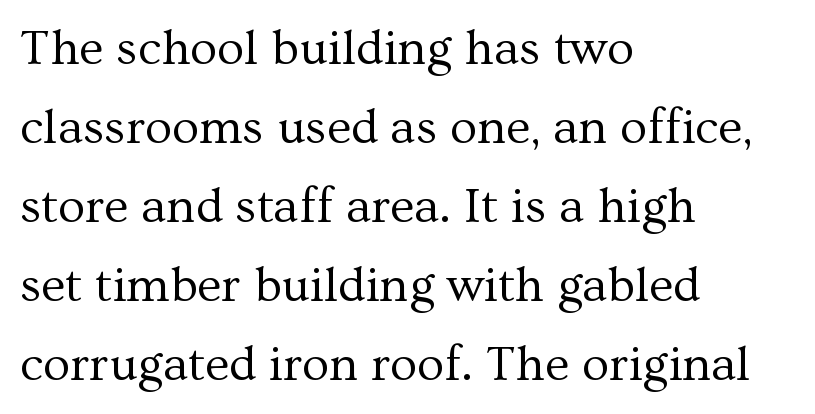
{"serif": "yes", "italic": "no", "bold": "no", "weight": "regular", "width": "normal", "stroke_contrast": "medium", "x_height": "medium", "monospaced": "no", "underline": "no", "align": "left", "line_spacing": "normal", "line_spacing_ratio": 1.58, "letter_spacing": "normal", "letter_spacing_em": 0.0, "glyph_px": 50}
